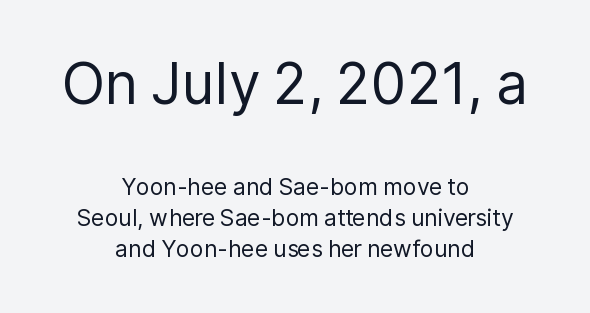
{"serif": "no", "italic": "no", "bold": "no", "weight": "regular", "width": "normal", "stroke_contrast": "low", "x_height": "medium", "monospaced": "no", "underline": "no", "align": "center", "line_spacing": "normal", "line_spacing_ratio": 1.33, "letter_spacing": "normal", "letter_spacing_em": 0.0, "larger_block": "first", "size_ratio": 2.48, "glyph_px": 57}
